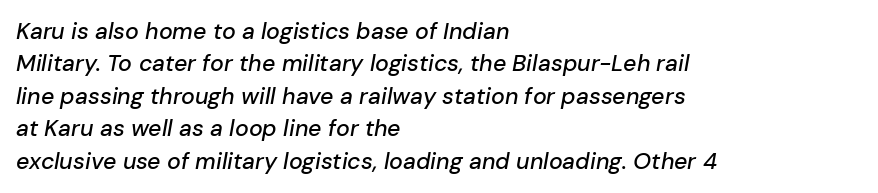
Q: Is the text italic (slanted)? A: Yes, it leans right by about 10 degrees.
Q: Is the text underlined? A: No.
Q: How is the paragraph aligned? A: Left-aligned.
Q: Is the spacing between letters normal or unusually wide? A: Normal.
Q: Is the spacing between lines tight, normal or loose? A: Normal.
